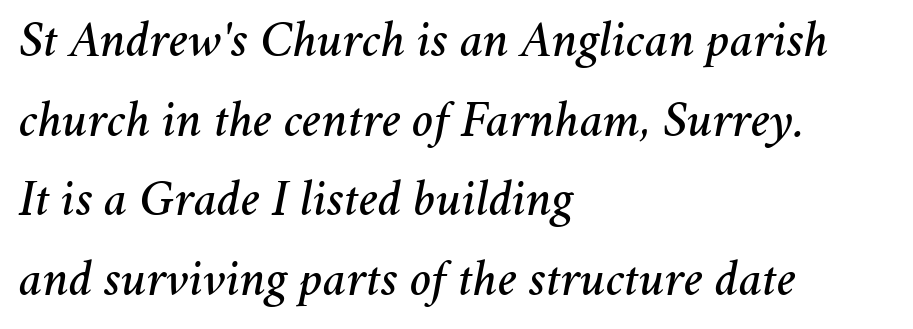
{"italic": "yes", "lean": "right", "slant_degrees": 11, "width": "normal", "stroke_contrast": "medium", "x_height": "medium", "monospaced": "no", "underline": "no", "align": "left", "line_spacing": "normal", "line_spacing_ratio": 1.56, "letter_spacing": "normal", "letter_spacing_em": 0.0, "glyph_px": 51}
